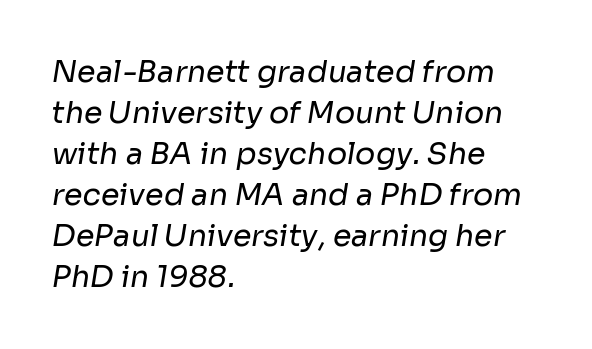
Q: Is the text bold? A: No.
Q: Is the typeface a serif or a sans-serif typeface? A: Sans-serif.
Q: Is the text underlined? A: No.
Q: How is the paragraph aligned? A: Left-aligned.
Q: Is the spacing between letters normal or unusually wide? A: Normal.
Q: Is the spacing between lines tight, normal or loose? A: Normal.
Q: Width (condensed, normal, or wide)? A: Normal.
Q: Stroke contrast? A: Low.
Q: x-height? A: Medium.
Q: Monospaced? A: No.
